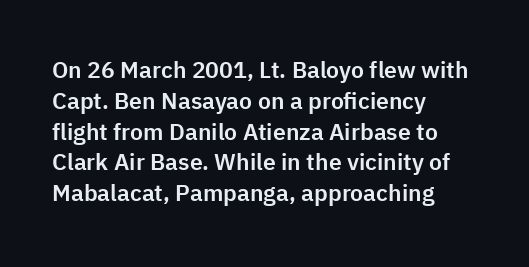
The glyphs are unaccompanied by any horizontal stroke below them. Quick note: not italic, upright. Each word holds together tightly as a unit, with standard inter-letter gaps. The paragraph shown leans on its left margin. Does the leading feel generous? No, just average.
